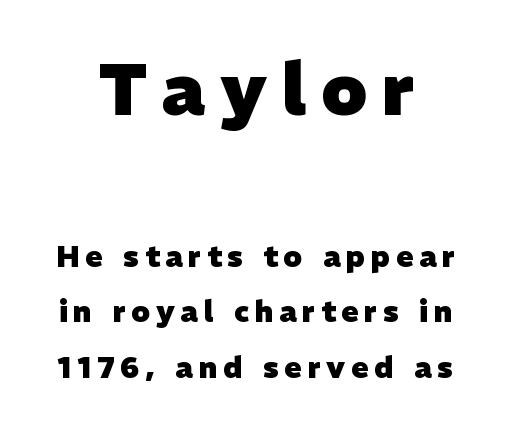
{"serif": "no", "bold": "yes", "weight": "heavy", "width": "normal", "stroke_contrast": "low", "x_height": "medium", "monospaced": "no", "underline": "no", "align": "center", "line_spacing": "loose", "line_spacing_ratio": 1.9, "letter_spacing": "wide", "letter_spacing_em": 0.2, "larger_block": "first", "size_ratio": 2.48, "glyph_px": 72}
